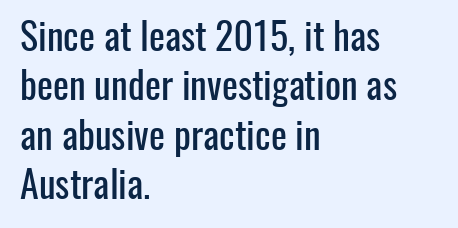
Q: Is the text italic (slanted)? A: No, it is upright.
Q: Is the typeface a serif or a sans-serif typeface? A: Sans-serif.
Q: Is the text underlined? A: No.
Q: How is the paragraph aligned? A: Left-aligned.
Q: Is the spacing between letters normal or unusually wide? A: Normal.
Q: Is the spacing between lines tight, normal or loose? A: Normal.
Q: Width (condensed, normal, or wide)? A: Condensed.
Q: Stroke contrast? A: Low.
Q: x-height? A: Medium.
Q: Monospaced? A: No.
